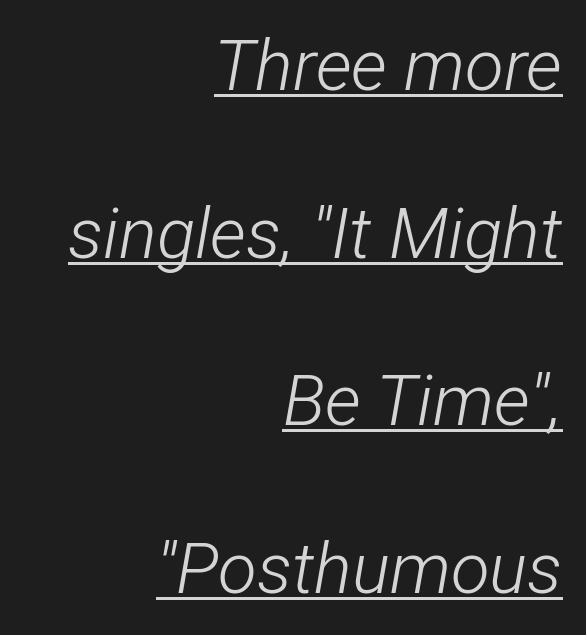
{"italic": "yes", "lean": "right", "slant_degrees": 12, "bold": "no", "weight": "light", "width": "condensed", "stroke_contrast": "low", "x_height": "medium", "monospaced": "no", "underline": "yes", "align": "right", "line_spacing": "loose", "line_spacing_ratio": 2.36, "letter_spacing": "normal", "letter_spacing_em": 0.0, "glyph_px": 71}
